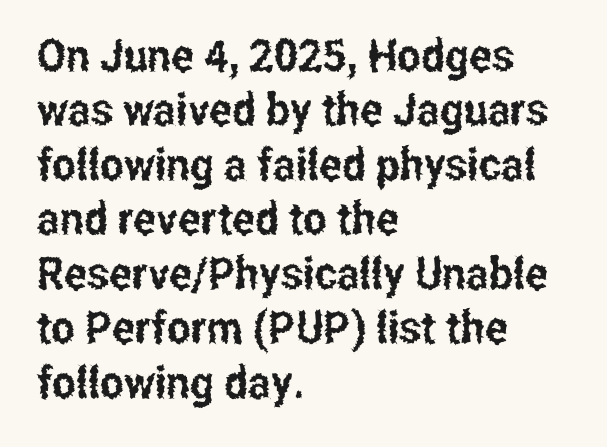
{"serif": "no", "italic": "no", "width": "condensed", "stroke_contrast": "low", "x_height": "medium", "monospaced": "no", "underline": "no", "align": "left", "line_spacing_ratio": 1.21, "letter_spacing": "normal", "letter_spacing_em": 0.0, "glyph_px": 45}
